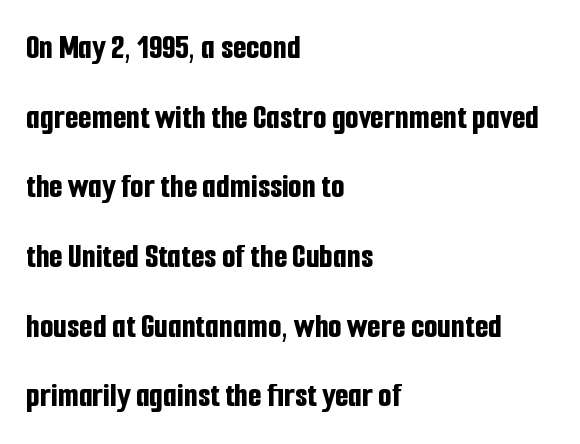
{"serif": "no", "italic": "no", "bold": "yes", "weight": "bold", "width": "condensed", "stroke_contrast": "low", "x_height": "medium", "monospaced": "no", "underline": "no", "align": "left", "line_spacing": "loose", "line_spacing_ratio": 1.99, "letter_spacing": "normal", "letter_spacing_em": 0.0, "glyph_px": 35}
